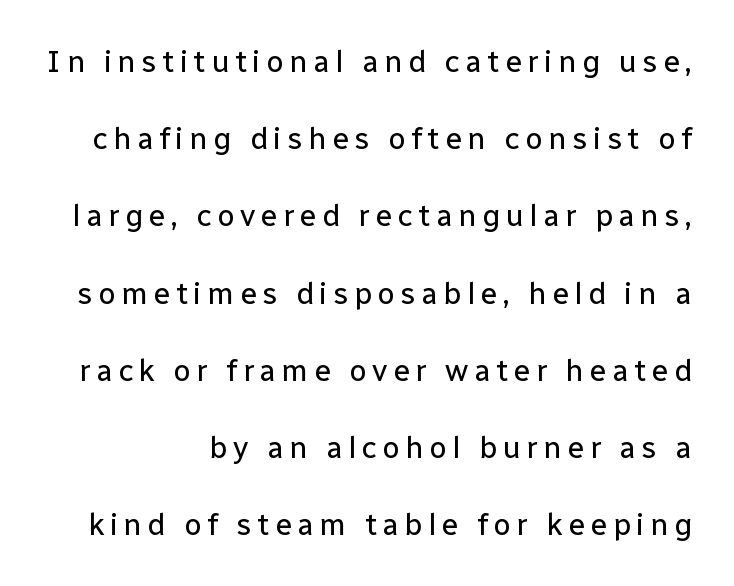
Q: Is the text bold? A: No.
Q: Is the text italic (slanted)? A: No, it is upright.
Q: Is the typeface a serif or a sans-serif typeface? A: Sans-serif.
Q: Is the text underlined? A: No.
Q: Is the spacing between lines tight, normal or loose? A: Loose.
Q: Width (condensed, normal, or wide)? A: Normal.
Q: Stroke contrast? A: Low.
Q: x-height? A: Medium.
Q: Monospaced? A: No.
